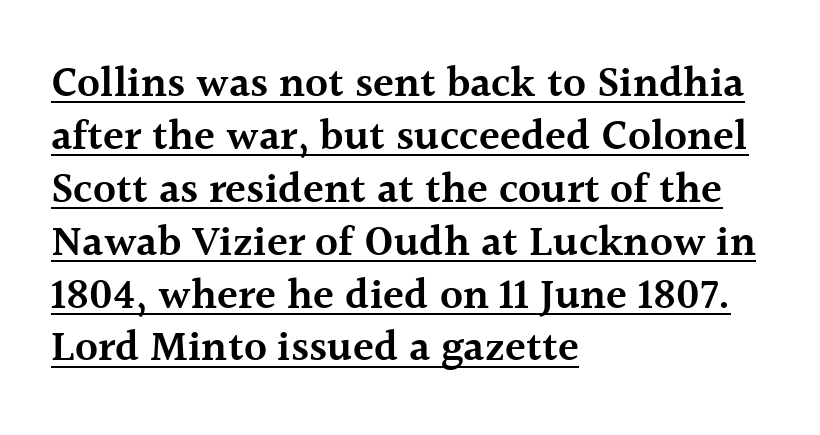
Looks like regular typesetting: each glyph gets only the width it needs. The letters stand upright; this is a roman face. Compared with an ordinary text face, these strokes are moderately heavier — a semibold. The glyphs are accompanied by a horizontal stroke just below them. Compared with a centered layout, this one pins lines to the left instead.
